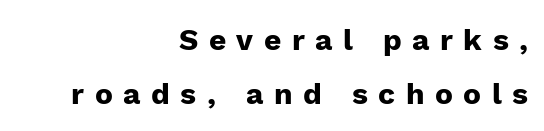
Q: Is the text bold? A: Yes.
Q: Is the text italic (slanted)? A: No, it is upright.
Q: Is the typeface a serif or a sans-serif typeface? A: Sans-serif.
Q: Is the text underlined? A: No.
Q: How is the paragraph aligned? A: Right-aligned.
Q: Is the spacing between letters normal or unusually wide? A: Unusually wide.
Q: Width (condensed, normal, or wide)? A: Normal.
Q: Stroke contrast? A: Low.
Q: x-height? A: Medium.
Q: Monospaced? A: No.
